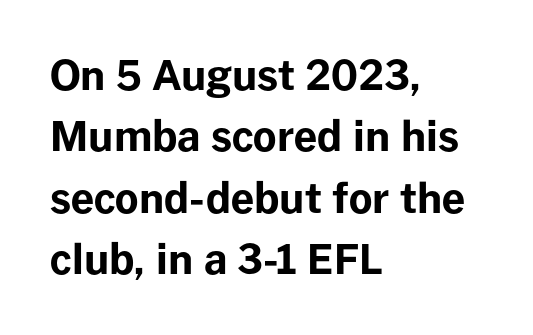
Q: Is the text bold? A: Yes.
Q: Is the text italic (slanted)? A: No, it is upright.
Q: Is the typeface a serif or a sans-serif typeface? A: Sans-serif.
Q: Is the text underlined? A: No.
Q: How is the paragraph aligned? A: Left-aligned.
Q: Is the spacing between letters normal or unusually wide? A: Normal.
Q: Is the spacing between lines tight, normal or loose? A: Normal.
Q: Width (condensed, normal, or wide)? A: Normal.
Q: Stroke contrast? A: Low.
Q: x-height? A: Medium.
Q: Monospaced? A: No.
